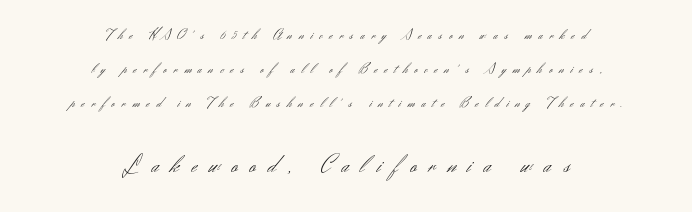
{"bold": "no", "underline": "no", "align": "center", "line_spacing": "loose", "line_spacing_ratio": 2.44, "letter_spacing": "wide", "letter_spacing_em": 0.49, "larger_block": "second", "size_ratio": 1.79, "glyph_px": 25}
